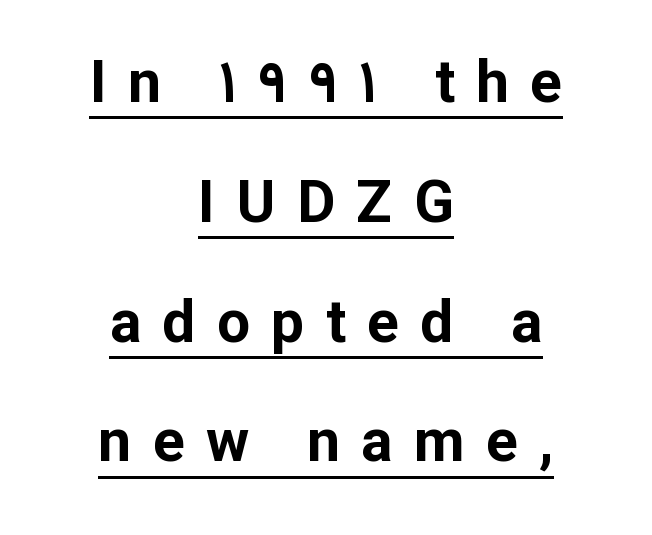
The image shows 59 px bold sans-serif type, upright; set centered, loose line spacing (2.03x), unusually wide letter spacing (+0.36 em), underlined; low stroke contrast and a medium x-height.
